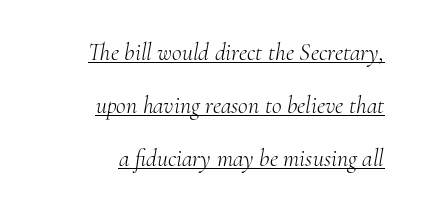
{"italic": "yes", "lean": "right", "slant_degrees": 10, "bold": "no", "underline": "yes", "align": "right", "line_spacing": "loose", "line_spacing_ratio": 2.21, "letter_spacing": "normal", "letter_spacing_em": 0.0, "glyph_px": 24}
